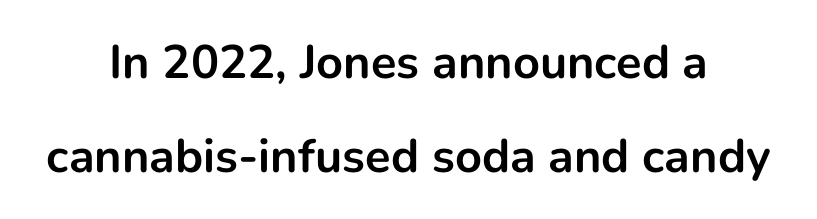
Stroke thickness is high; the sample reads as a true bold. Quick note: underline off. Spacing verdict: proportional, widths tailored to each character. Default kerning and tracking; the words read as compact shapes. This is roman type, the default non-slanted kind.
